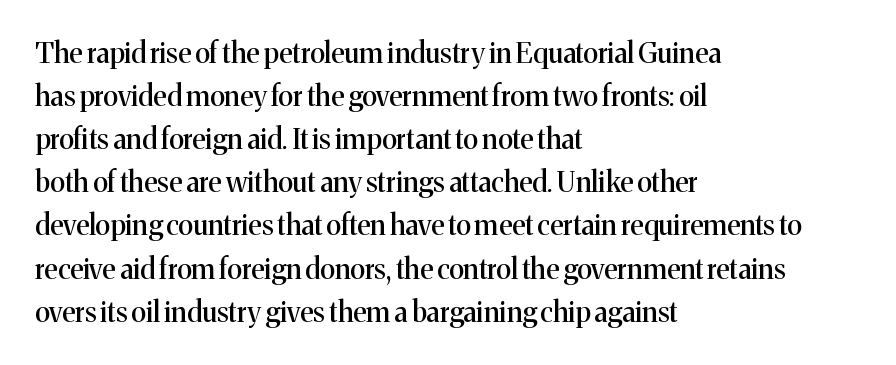
The image shows 28 px serif type, upright; set left-aligned, normal line spacing (1.54x), normal letter spacing, not underlined; medium stroke contrast and a medium x-height.
